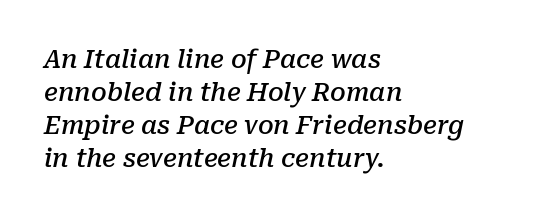
The image shows 25 px text type, italic (leaning right); set left-aligned, normal line spacing (1.32x), normal letter spacing, not underlined.
